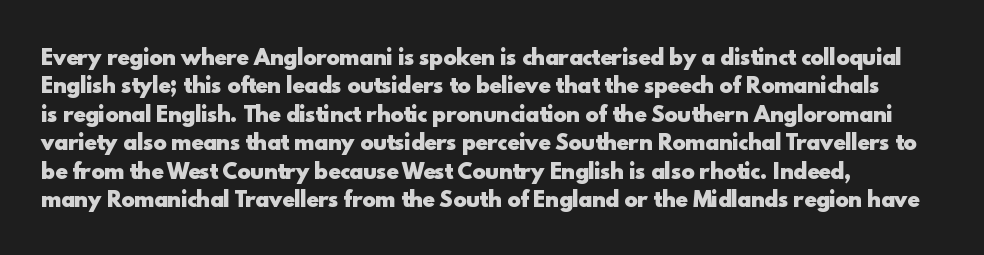
{"italic": "no", "bold": "yes", "underline": "no", "align": "left", "line_spacing": "normal", "line_spacing_ratio": 1.42, "letter_spacing": "normal", "letter_spacing_em": 0.0, "glyph_px": 20}
